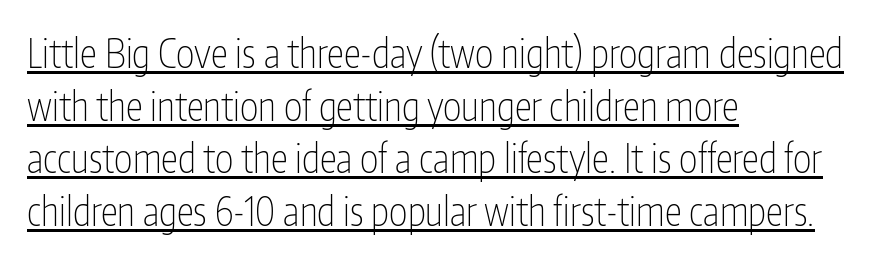
Underline: present. The letterforms sit shoulder to shoulder at normal distance. Stroke thickness stays within the range of a standard reading face or lighter. The paragraph has a hard left edge and a soft right edge. Note the varied advance widths — an 'i' is clearly narrower than an 'm'. Compared with typical paragraphs, the rows here are spaced about the same.
